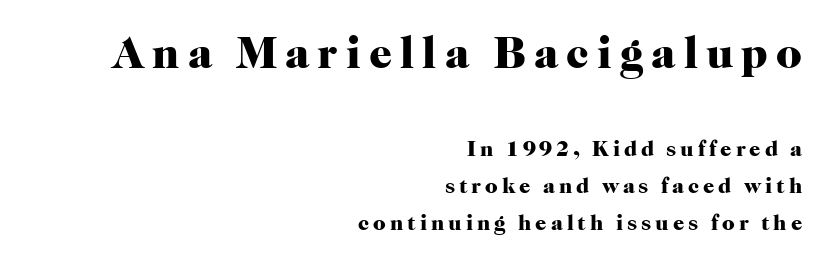
{"serif": "yes", "italic": "no", "bold": "yes", "weight": "heavy", "width": "normal", "stroke_contrast": "high", "x_height": "medium", "monospaced": "no", "underline": "no", "align": "right", "line_spacing": "normal", "line_spacing_ratio": 1.68, "larger_block": "first", "size_ratio": 2.05, "glyph_px": 45}
